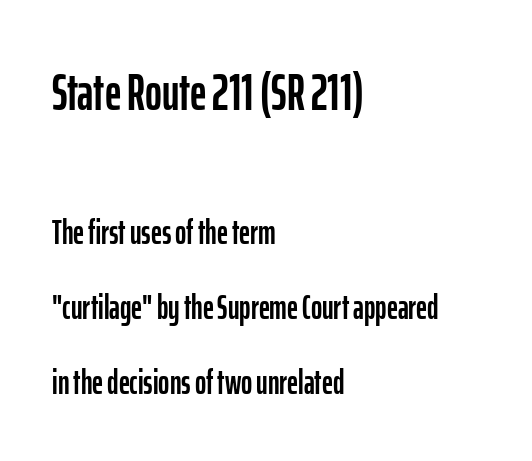
Q: Is the text italic (slanted)? A: No, it is upright.
Q: Is the typeface a serif or a sans-serif typeface? A: Sans-serif.
Q: Is the text underlined? A: No.
Q: How is the paragraph aligned? A: Left-aligned.
Q: Is the spacing between letters normal or unusually wide? A: Normal.
Q: Is the spacing between lines tight, normal or loose? A: Loose.
Q: Which block of text is set in a larger size, the first (top) or the second (bottom)? A: The first (top) one.
Q: Width (condensed, normal, or wide)? A: Condensed.
Q: Stroke contrast? A: Low.
Q: x-height? A: Medium.
Q: Monospaced? A: No.
